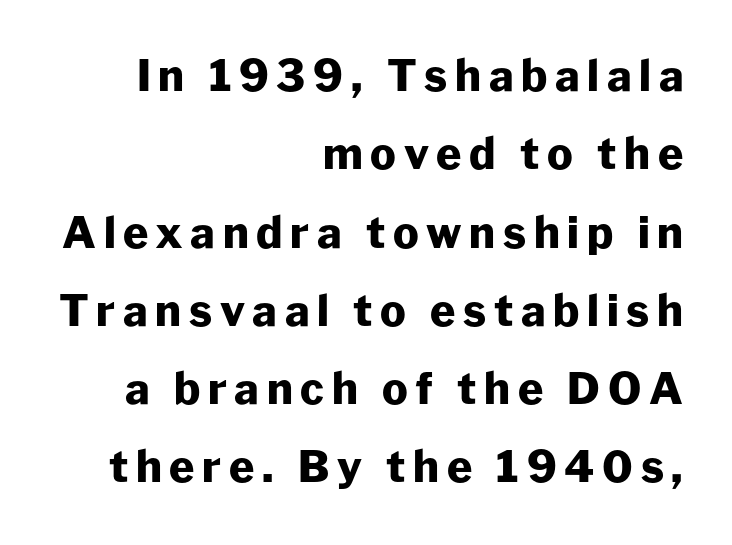
The font's upright variant was chosen for this text. Are there feet on the stems? There aren't — it's a sans. This rendering features lettering with no underline. The passage is arranged like a letterhead date or caption credit — flush right. Think of a printed novel: that variable character pitch is what you see here.
